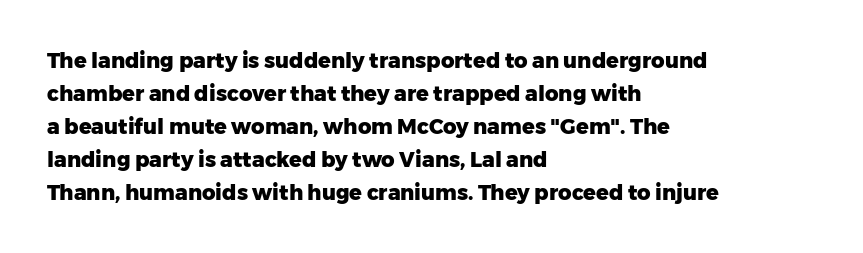
The image shows 21 px bold type, upright; set left-aligned, normal line spacing (1.57x), normal letter spacing, not underlined.
